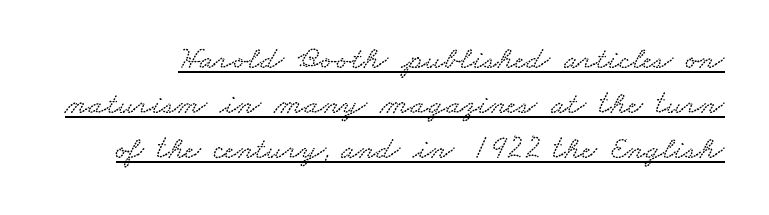
The face used here is proportionally spaced, like ordinary book or web type. Interline gaps are of average width in this sample. The letters sit at their default tracking, neither squeezed nor spread. A rule runs beneath these lines of type.
